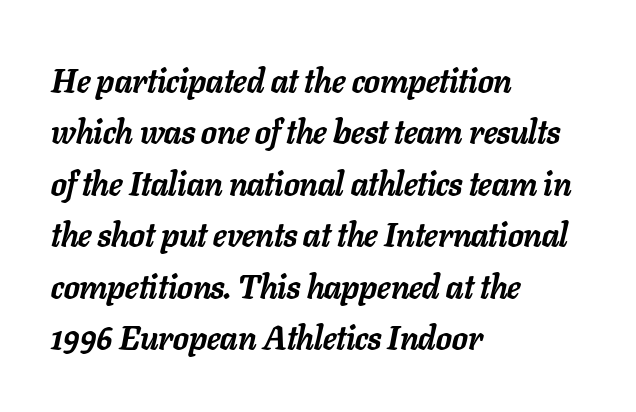
{"italic": "yes", "lean": "right", "slant_degrees": 11, "bold": "yes", "weight": "semibold", "width": "normal", "stroke_contrast": "low", "x_height": "medium", "monospaced": "no", "underline": "no", "align": "left", "line_spacing": "normal", "line_spacing_ratio": 1.56, "letter_spacing": "normal", "letter_spacing_em": 0.0, "glyph_px": 33}
